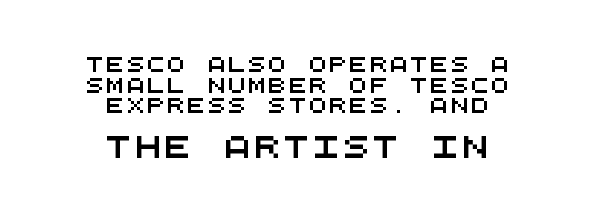
Q: Is the text underlined? A: No.
Q: How is the paragraph aligned? A: Centered.
Q: Is the spacing between lines tight, normal or loose? A: Normal.
Q: Which block of text is set in a larger size, the first (top) or the second (bottom)? A: The second (bottom) one.
